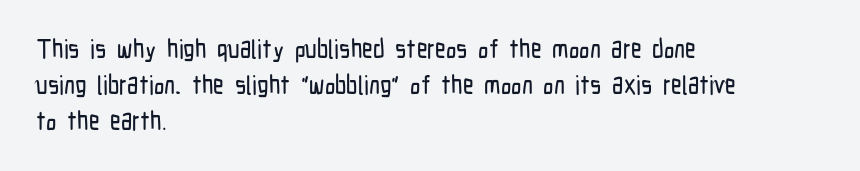
This is roman type, the default non-slanted kind. Standard letterfit; no display-style spreading of the glyphs. Evenly set lines give the paragraph a standard silhouette. The specimen omits any rule beneath the text block's lines. The paragraph shown leans on its left margin.
